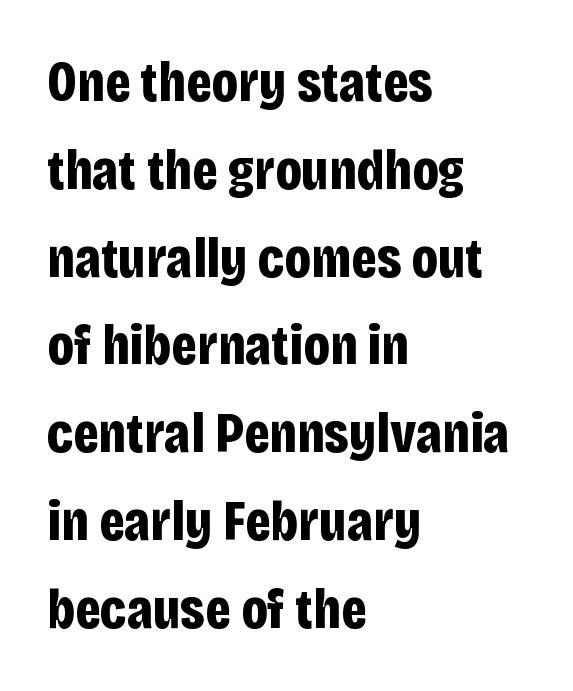
The image shows 57 px bold, condensed sans-serif type, upright; set left-aligned, normal line spacing (1.54x), normal letter spacing, not underlined; low stroke contrast and a large x-height.
